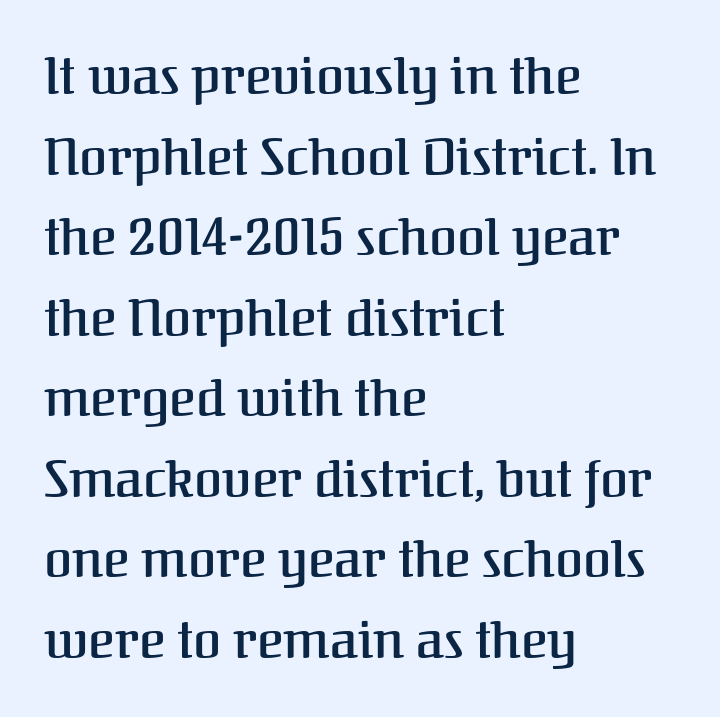
{"serif": "yes", "italic": "no", "bold": "semi", "weight": "semibold", "width": "normal", "stroke_contrast": "medium", "x_height": "medium", "monospaced": "no", "underline": "no", "align": "left", "line_spacing": "normal", "line_spacing_ratio": 1.58, "letter_spacing": "normal", "letter_spacing_em": 0.0, "glyph_px": 51}
